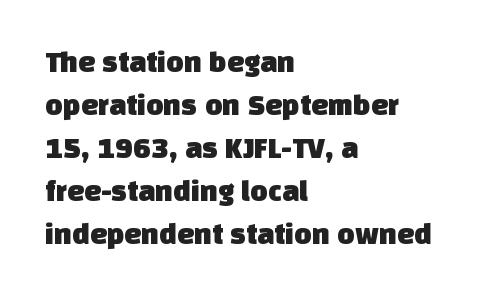
The image shows 30 px sans-serif type; set left-aligned, normal line spacing (1.43x), normal letter spacing, not underlined; low stroke contrast and a large x-height.
